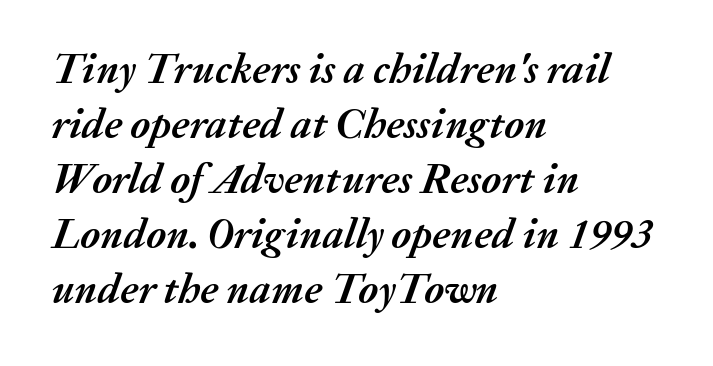
{"italic": "yes", "lean": "right", "slant_degrees": 20, "bold": "yes", "weight": "semibold", "width": "normal", "stroke_contrast": "medium", "x_height": "medium", "monospaced": "no", "underline": "no", "align": "left", "line_spacing": "normal", "line_spacing_ratio": 1.31, "letter_spacing": "normal", "letter_spacing_em": 0.0, "glyph_px": 42}
